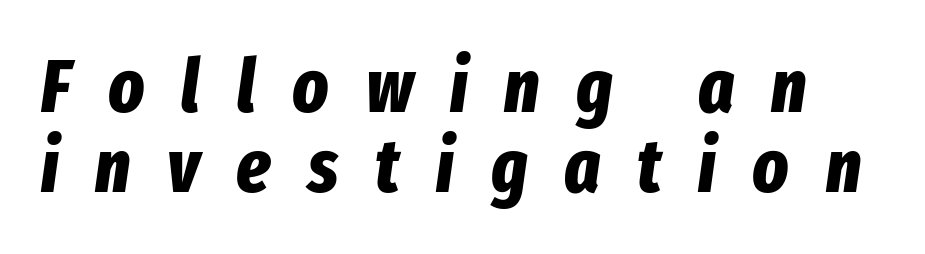
Q: Is the text bold? A: Yes.
Q: Is the text italic (slanted)? A: Yes, it leans right by about 8 degrees.
Q: Is the text underlined? A: No.
Q: Is the spacing between letters normal or unusually wide? A: Unusually wide.
Q: Is the spacing between lines tight, normal or loose? A: Tight.
Q: Width (condensed, normal, or wide)? A: Condensed.
Q: Stroke contrast? A: Low.
Q: x-height? A: Medium.
Q: Monospaced? A: No.
